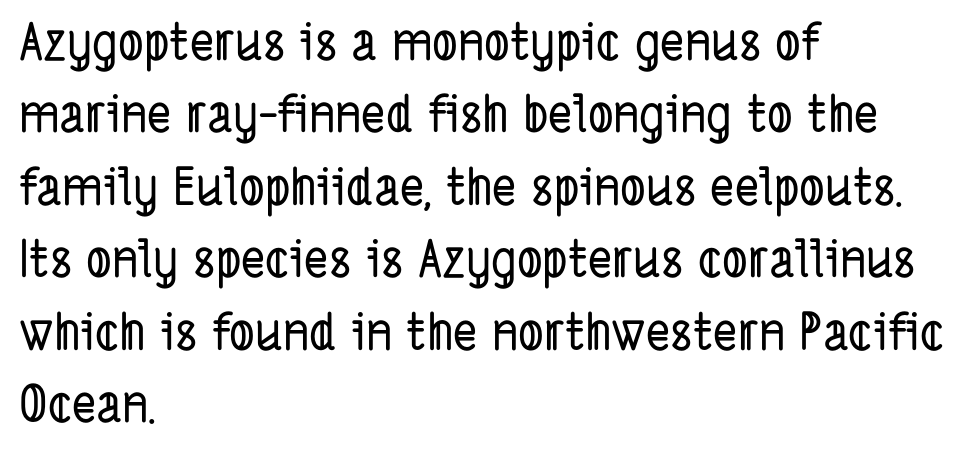
{"serif": "no", "width": "condensed", "stroke_contrast": "low", "x_height": "medium", "monospaced": "no", "underline": "no", "align": "left", "line_spacing": "normal", "line_spacing_ratio": 1.42, "letter_spacing": "normal", "letter_spacing_em": 0.0, "glyph_px": 51}
